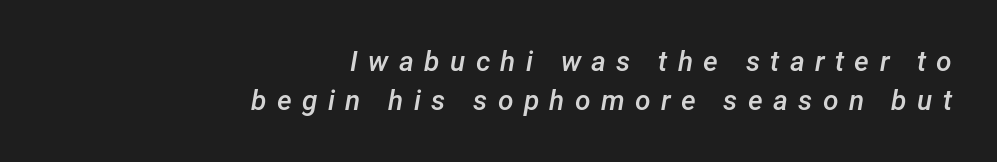
The foot of each line stays bare and open. The tracking jumps out immediately: characters are airy and widely separated. This sample is right-justified, so line beginnings fall wherever the words allow. As a designer I'd log this as weight 600, semibold. The passage shown is typed in a proportional face where columns would drift. Honestly, the row spacing looks completely unremarkable.
